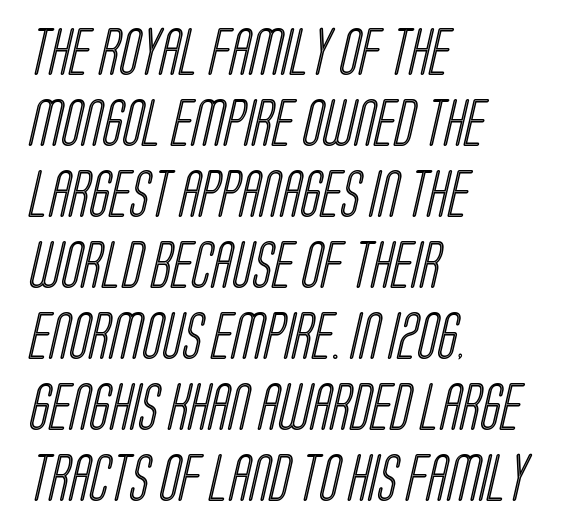
The image shows 47 px condensed type; set left-aligned, normal line spacing (1.51x), normal letter spacing, not underlined; a large x-height.
